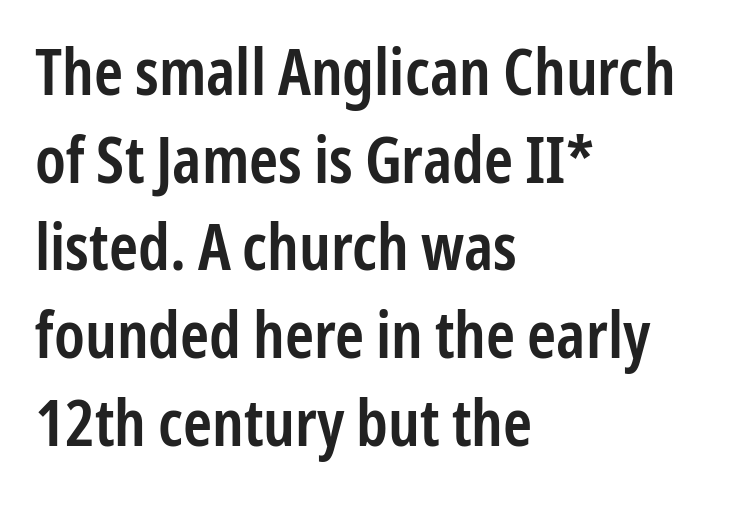
The image shows 65 px semibold, condensed sans-serif type, upright; set left-aligned, normal line spacing (1.35x), normal letter spacing, not underlined; low stroke contrast and a medium x-height.
